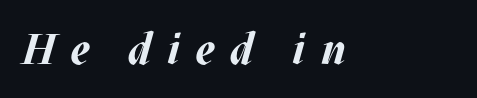
Q: Is the text bold? A: Yes.
Q: Is the text italic (slanted)? A: Yes, it leans right by about 17 degrees.
Q: Is the text underlined? A: No.
Q: How is the paragraph aligned? A: Left-aligned.
Q: Is the spacing between letters normal or unusually wide? A: Unusually wide.
Q: Width (condensed, normal, or wide)? A: Normal.
Q: Stroke contrast? A: Medium.
Q: x-height? A: Large.
Q: Monospaced? A: No.
